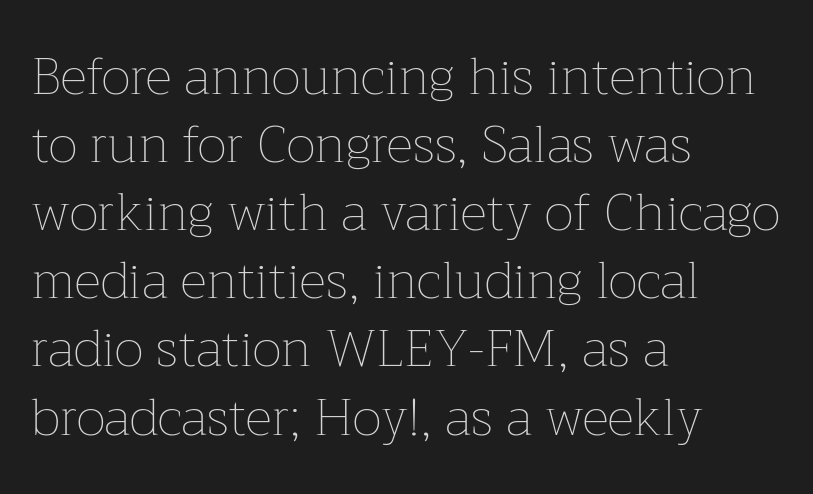
{"italic": "no", "bold": "no", "weight": "thin", "width": "normal", "stroke_contrast": "low", "x_height": "medium", "monospaced": "no", "underline": "no", "align": "left", "line_spacing": "normal", "line_spacing_ratio": 1.31, "letter_spacing": "normal", "letter_spacing_em": 0.0, "glyph_px": 52}
